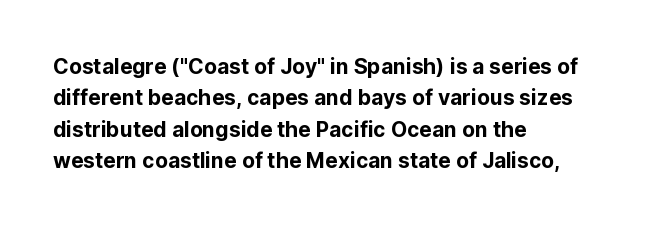
{"italic": "no", "underline": "no", "align": "left", "line_spacing": "normal", "line_spacing_ratio": 1.49, "letter_spacing": "normal", "letter_spacing_em": 0.0, "glyph_px": 21}
